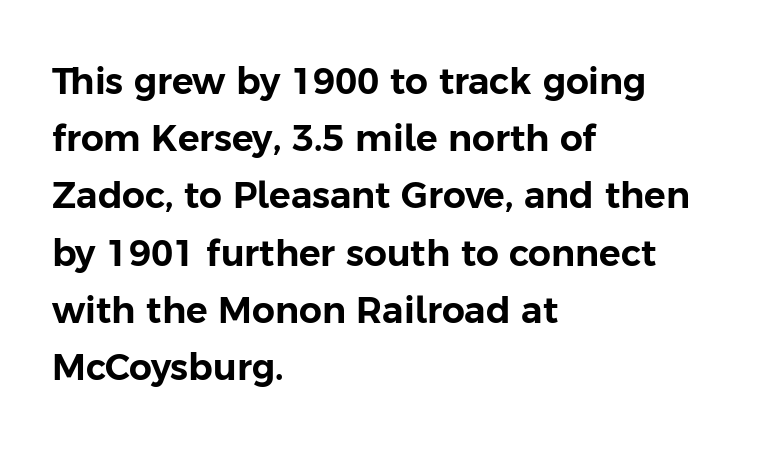
Proportional: the letters do not fall into vertical columns. Is there any slant? The stems are plumb. In terms of letterform style, serifs are entirely absent. Letters rest on an invisible, unmarked baseline. Observe the ordinary spacing: letters are neighbours, not strangers. Caption: multi-line text, flush left, ragged right.
